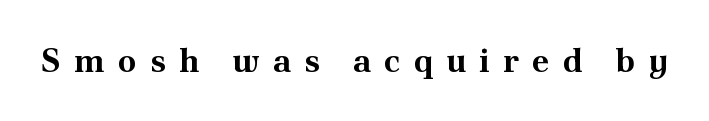
The image shows 33 px bold serif type, upright; set unusually wide letter spacing (+0.4 em), not underlined; medium stroke contrast and a small x-height.
